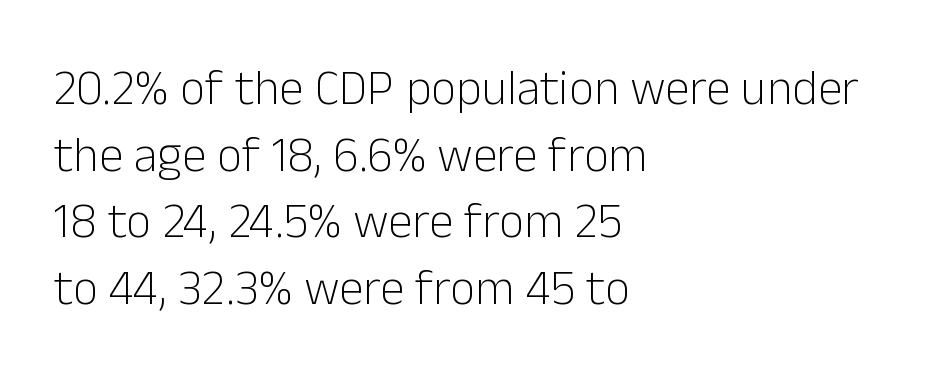
The image shows 49 px light sans-serif type, upright; set left-aligned, normal line spacing (1.36x), normal letter spacing, not underlined; low stroke contrast and a medium x-height.
